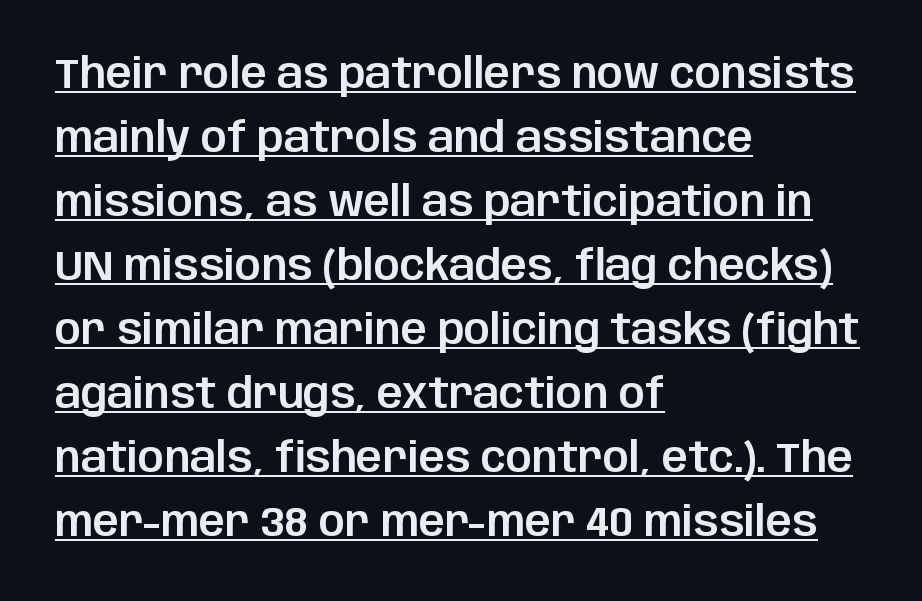
How would I describe the line gaps? Plain and ordinary. Vertical strokes here are truly vertical. Is this a sans? Yes — the strokes have no serifs. Do the characters align in a grid? No, the font is proportional. The typesetter has applied underlining to the passage shown.
